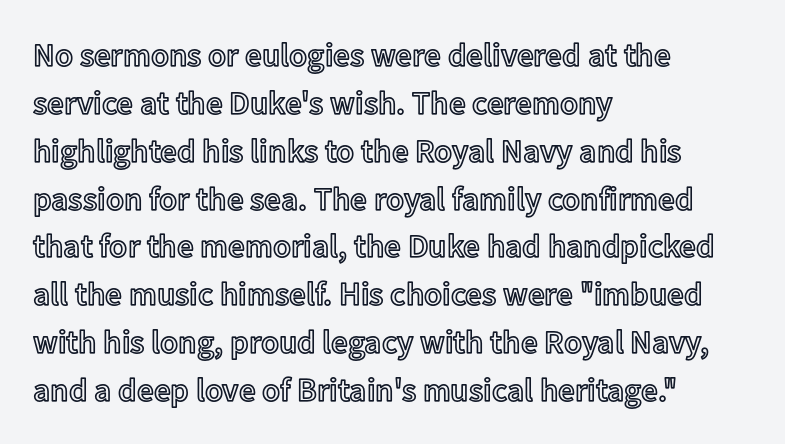
Q: Is the text italic (slanted)? A: No, it is upright.
Q: Is the text underlined? A: No.
Q: How is the paragraph aligned? A: Left-aligned.
Q: Is the spacing between letters normal or unusually wide? A: Normal.
Q: Is the spacing between lines tight, normal or loose? A: Normal.
Q: Width (condensed, normal, or wide)? A: Normal.
Q: x-height? A: Medium.
Q: Monospaced? A: No.
